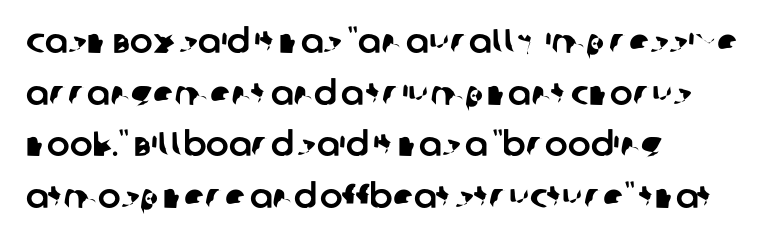
{"serif": "no", "width": "normal", "stroke_contrast": "low", "x_height": "large", "monospaced": "no", "underline": "no", "align": "left", "line_spacing": "normal", "line_spacing_ratio": 1.52, "letter_spacing": "normal", "letter_spacing_em": 0.0, "glyph_px": 34}
